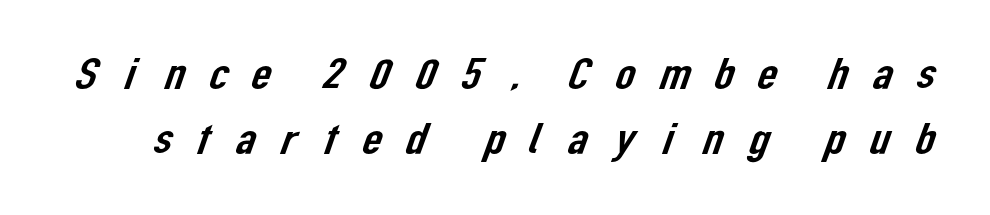
{"serif": "no", "width": "normal", "stroke_contrast": "low", "x_height": "medium", "monospaced": "no", "underline": "no", "line_spacing": "normal", "line_spacing_ratio": 1.48, "letter_spacing": "wide", "letter_spacing_em": 0.44, "glyph_px": 44}
